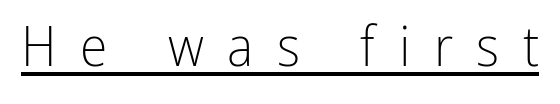
Q: Is the text bold? A: No.
Q: Is the text italic (slanted)? A: No, it is upright.
Q: Is the typeface a serif or a sans-serif typeface? A: Sans-serif.
Q: Is the text underlined? A: Yes.
Q: Is the spacing between letters normal or unusually wide? A: Unusually wide.
Q: Width (condensed, normal, or wide)? A: Condensed.
Q: Stroke contrast? A: Low.
Q: x-height? A: Medium.
Q: Monospaced? A: No.
